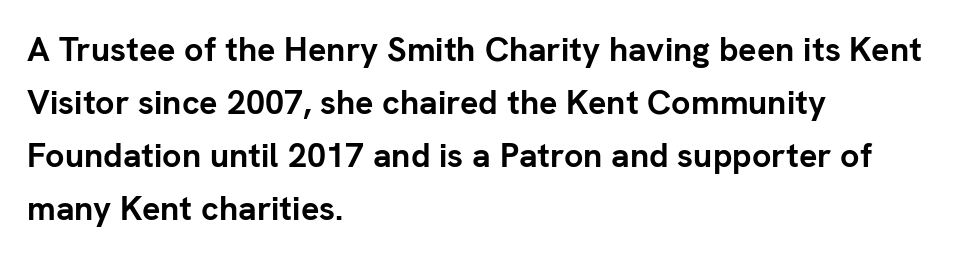
{"serif": "no", "italic": "no", "bold": "yes", "weight": "semibold", "width": "normal", "stroke_contrast": "low", "x_height": "medium", "monospaced": "no", "underline": "no", "align": "left", "line_spacing": "normal", "line_spacing_ratio": 1.56, "letter_spacing": "normal", "letter_spacing_em": 0.0, "glyph_px": 34}
